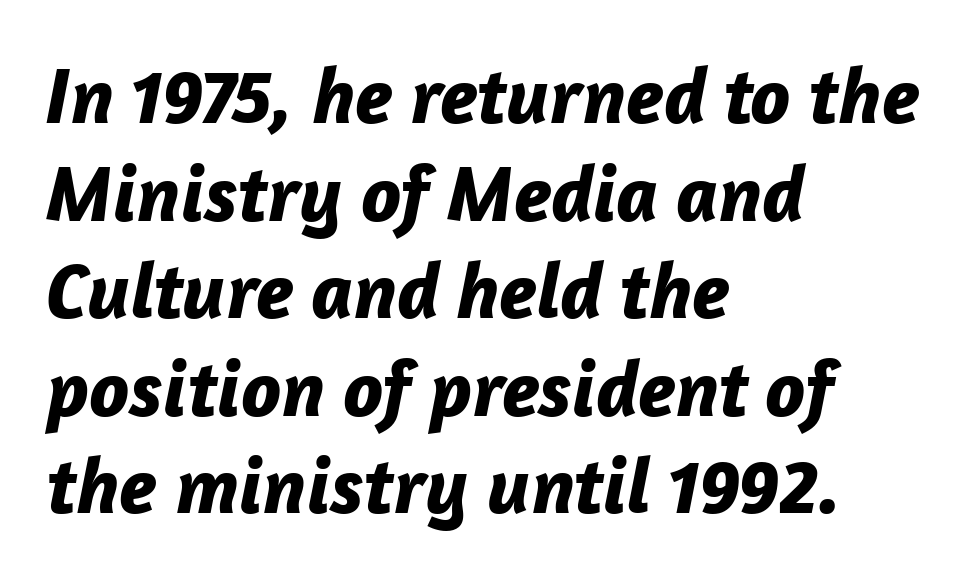
{"italic": "yes", "lean": "right", "slant_degrees": 12, "bold": "yes", "weight": "bold", "width": "normal", "stroke_contrast": "low", "x_height": "medium", "monospaced": "no", "underline": "no", "align": "left", "line_spacing_ratio": 1.22, "letter_spacing": "normal", "letter_spacing_em": 0.0, "glyph_px": 80}
